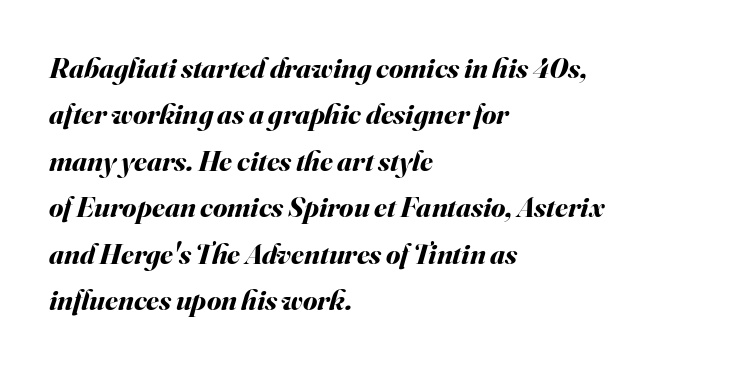
Q: Is the text bold? A: Yes.
Q: Is the text italic (slanted)? A: Yes, it leans right by about 16 degrees.
Q: Is the text underlined? A: No.
Q: How is the paragraph aligned? A: Left-aligned.
Q: Is the spacing between letters normal or unusually wide? A: Normal.
Q: Is the spacing between lines tight, normal or loose? A: Normal.
Q: Width (condensed, normal, or wide)? A: Normal.
Q: Stroke contrast? A: Medium.
Q: x-height? A: Small.
Q: Monospaced? A: No.
